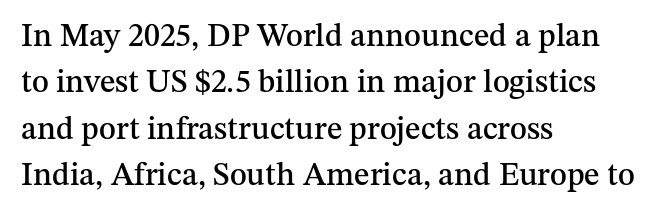
Here the designer chose a conventional face with non-uniform glyph widths. Successive baselines arrive at the customary interval. Each letter's strokes conclude with small projecting serifs. Anything drawn beneath the words? Only blank space. It's the straight-up-and-down kind of type. This rendering uses left alignment, leaving the right contour irregular.
